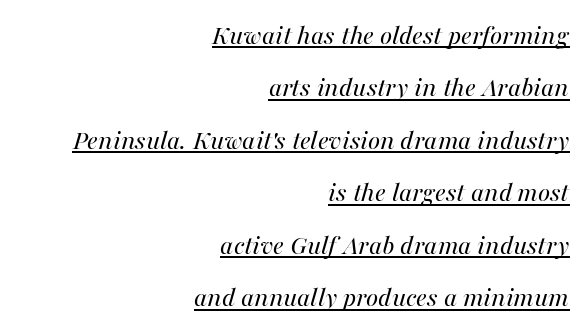
Q: Is the text bold? A: No.
Q: Is the text italic (slanted)? A: Yes, it leans right by about 16 degrees.
Q: Is the text underlined? A: Yes.
Q: How is the paragraph aligned? A: Right-aligned.
Q: Is the spacing between letters normal or unusually wide? A: Normal.
Q: Width (condensed, normal, or wide)? A: Normal.
Q: Stroke contrast? A: Medium.
Q: x-height? A: Medium.
Q: Monospaced? A: No.
